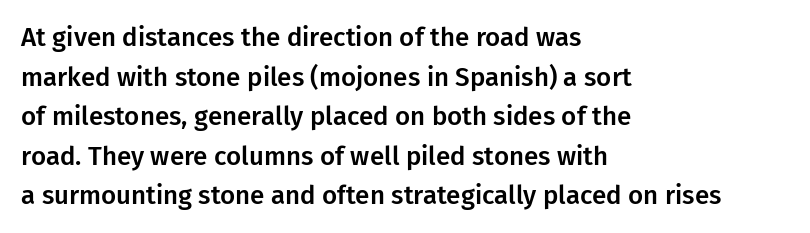
The image shows 26 px text type, upright; set left-aligned, normal line spacing (1.52x), normal letter spacing, not underlined.
